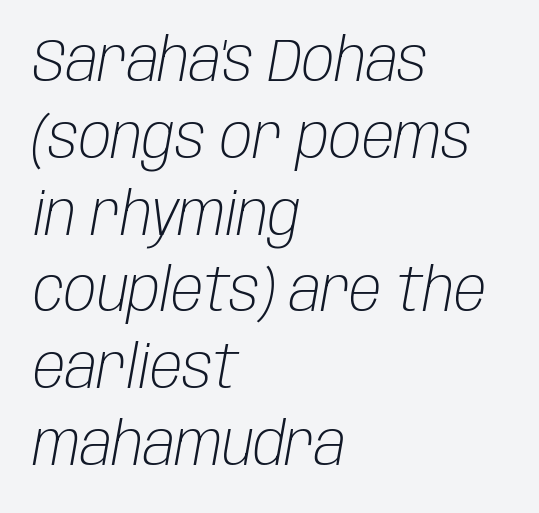
The image shows 60 px light, condensed type, italic (leaning right); set left-aligned, normal line spacing (1.28x), normal letter spacing, not underlined; low stroke contrast and a large x-height.
